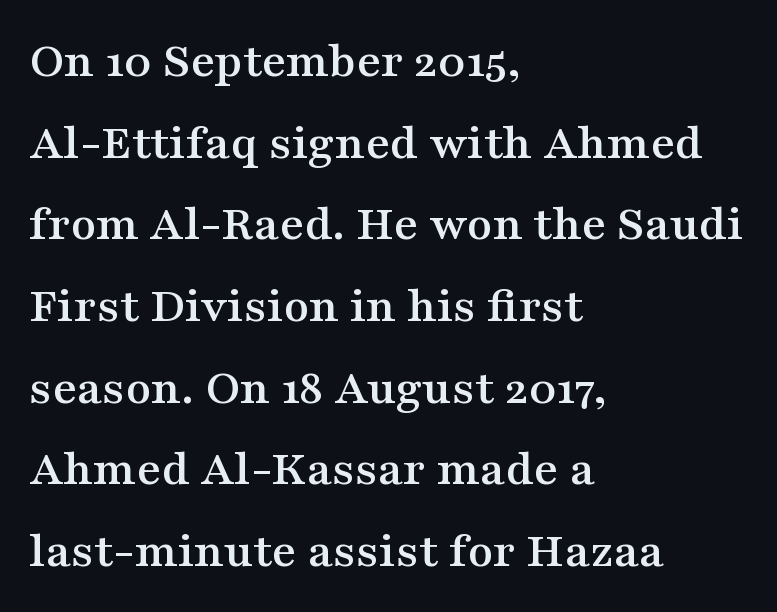
The image shows 52 px wide serif type, upright; set left-aligned, normal line spacing (1.57x), normal letter spacing, not underlined; medium stroke contrast and a medium x-height.
